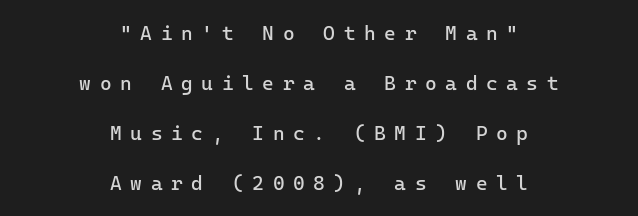
Q: Is the text bold? A: No.
Q: Is the text italic (slanted)? A: No, it is upright.
Q: Is the text underlined? A: No.
Q: How is the paragraph aligned? A: Centered.
Q: Is the spacing between letters normal or unusually wide? A: Unusually wide.
Q: Is the spacing between lines tight, normal or loose? A: Loose.
